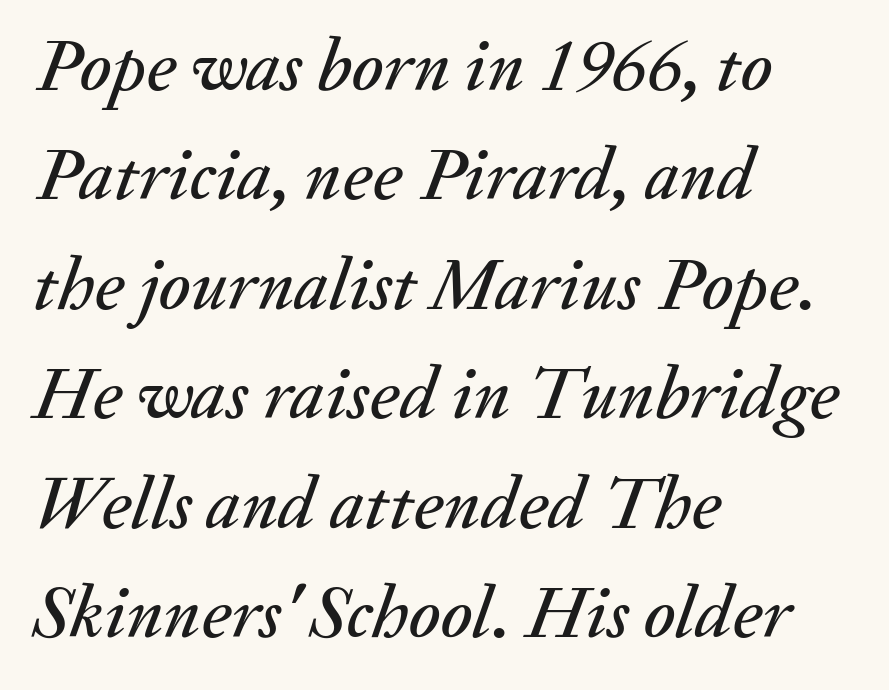
There is no visible air inserted between adjacent glyphs. The strip under each line holds only bare page. Spacing verdict: proportional, widths tailored to each character. Style check: oblique.
